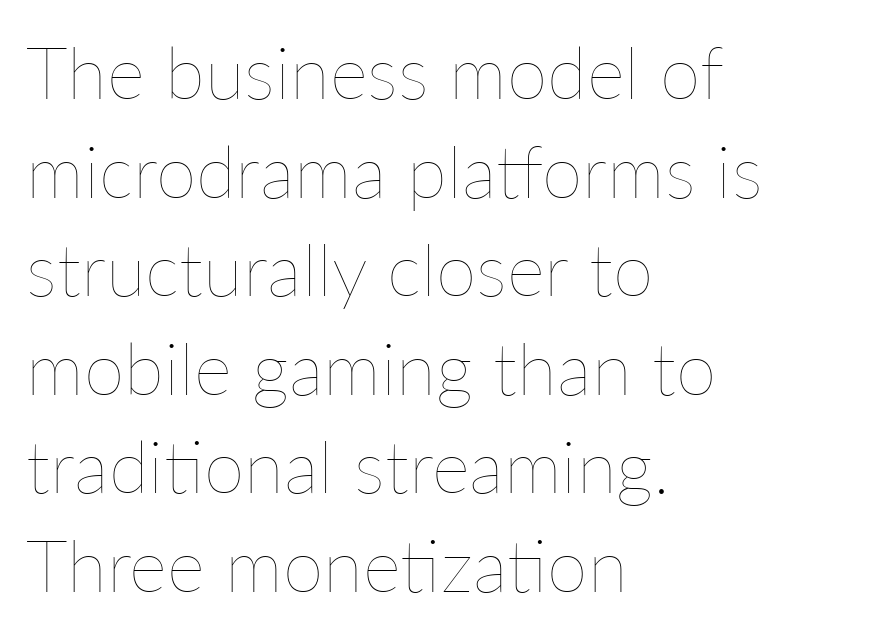
A typesetter would call this leading conventional body-copy spacing. Proportional: the letters do not fall into vertical columns. The letterforms sit shoulder to shoulder at normal distance. The lettering stays uniformly vertical, giving the passage a roman look. Teacher's note: observe the even left margin — that is flush-left alignment. No letter is thick-stroked: the sample isn't bold.
